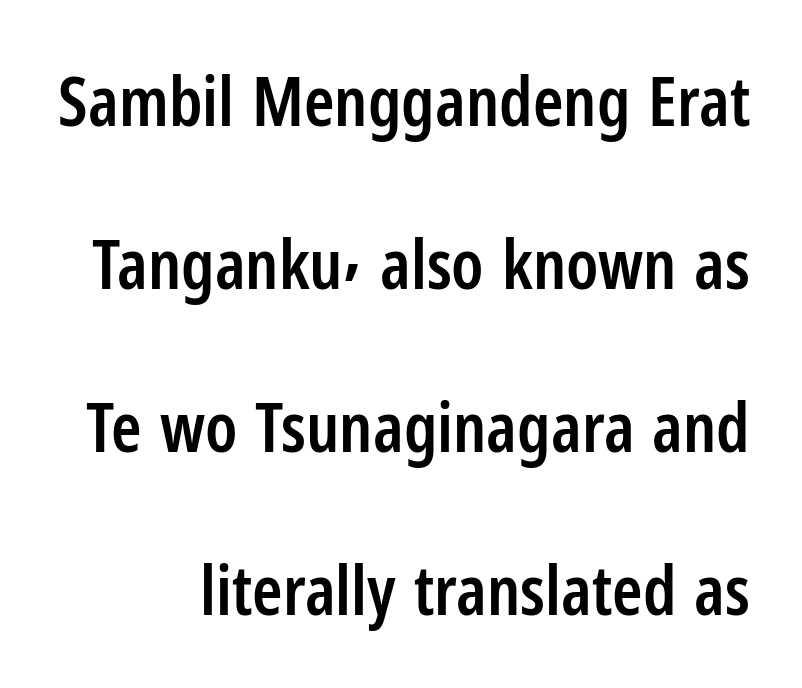
The passage shown has conventional tracking throughout. No feet cap the strokes, marking this as sans-serif type. Proportional: the letters do not fall into vertical columns. Check under the words: just untouched page. Style check: upright.
